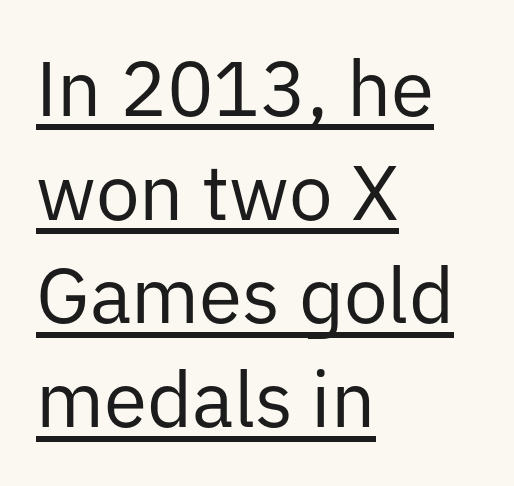
Here the glyphs are tracked normally, forming tight word shapes. These lines are composed in type without serifs. Typeset ragged right — the left edge is the straight one. Descenders here cross a horizontal rule under the line. Evenly set lines give the paragraph a standard silhouette. This reads as an unemphasized weight, regular at the heaviest.
